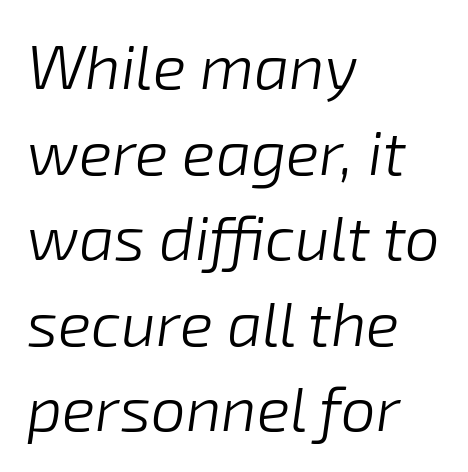
Q: Is the text bold? A: No.
Q: Is the text italic (slanted)? A: Yes, it leans right by about 8 degrees.
Q: Is the text underlined? A: No.
Q: How is the paragraph aligned? A: Left-aligned.
Q: Is the spacing between letters normal or unusually wide? A: Normal.
Q: Is the spacing between lines tight, normal or loose? A: Normal.
Q: Width (condensed, normal, or wide)? A: Normal.
Q: Stroke contrast? A: Low.
Q: x-height? A: Medium.
Q: Monospaced? A: No.
